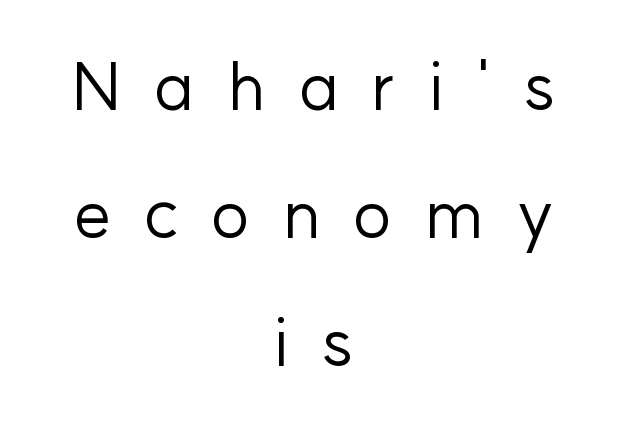
{"serif": "no", "italic": "no", "bold": "no", "weight": "regular", "width": "normal", "stroke_contrast": "low", "x_height": "medium", "monospaced": "no", "underline": "no", "align": "center", "line_spacing": "loose", "line_spacing_ratio": 1.94, "letter_spacing": "wide", "letter_spacing_em": 0.5, "glyph_px": 66}
